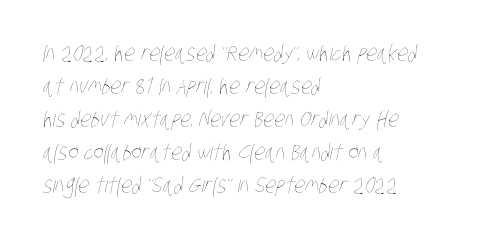
The image shows 22 px text type; set left-aligned, normal line spacing (1.5x), normal letter spacing, not underlined.
